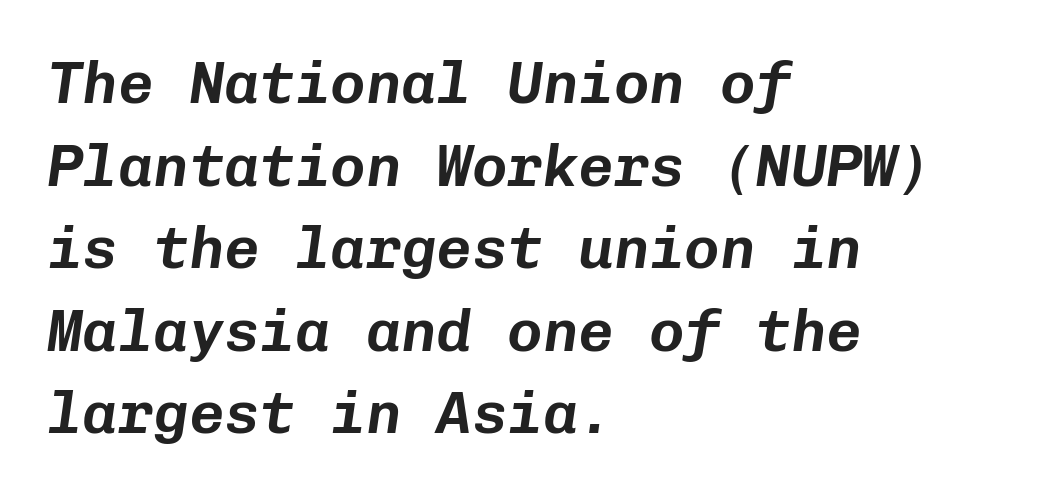
Q: Is the text italic (slanted)? A: Yes, it leans right by about 8 degrees.
Q: Is the text underlined? A: No.
Q: How is the paragraph aligned? A: Left-aligned.
Q: Is the spacing between letters normal or unusually wide? A: Normal.
Q: Is the spacing between lines tight, normal or loose? A: Normal.
Q: Width (condensed, normal, or wide)? A: Normal.
Q: Stroke contrast? A: Low.
Q: x-height? A: Medium.
Q: Monospaced? A: Yes.
